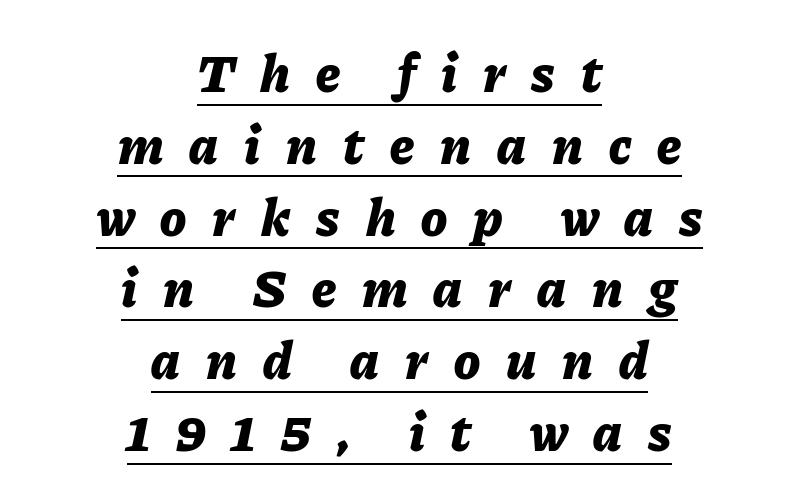
Q: Is the text bold? A: Yes.
Q: Is the text italic (slanted)? A: Yes, it leans right by about 11 degrees.
Q: Is the text underlined? A: Yes.
Q: How is the paragraph aligned? A: Centered.
Q: Is the spacing between letters normal or unusually wide? A: Unusually wide.
Q: Is the spacing between lines tight, normal or loose? A: Normal.
Q: Width (condensed, normal, or wide)? A: Normal.
Q: Stroke contrast? A: Low.
Q: x-height? A: Medium.
Q: Monospaced? A: No.
